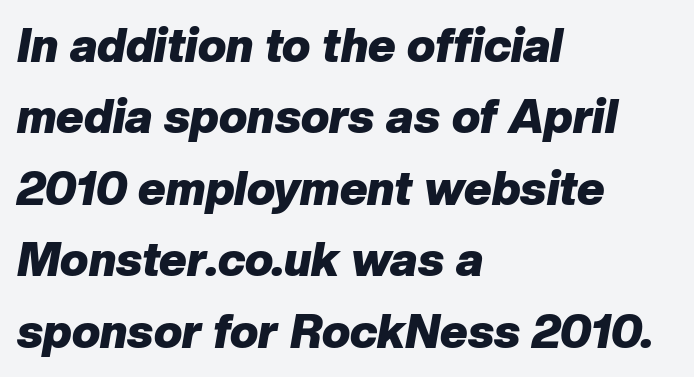
Q: Is the text bold? A: Yes.
Q: Is the text italic (slanted)? A: Yes, it leans right by about 10 degrees.
Q: Is the text underlined? A: No.
Q: How is the paragraph aligned? A: Left-aligned.
Q: Is the spacing between letters normal or unusually wide? A: Normal.
Q: Is the spacing between lines tight, normal or loose? A: Normal.
Q: Width (condensed, normal, or wide)? A: Normal.
Q: Stroke contrast? A: Low.
Q: x-height? A: Medium.
Q: Monospaced? A: No.
